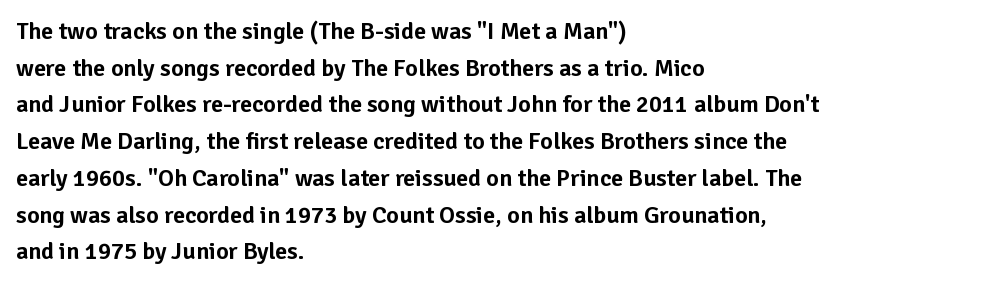
Unlike italic type, these characters show no tilt at all. Glyph-to-glyph distance matches everyday printed text. The line-height multiplier appears to be the usual default. The rag falls on the right side of this text block.
